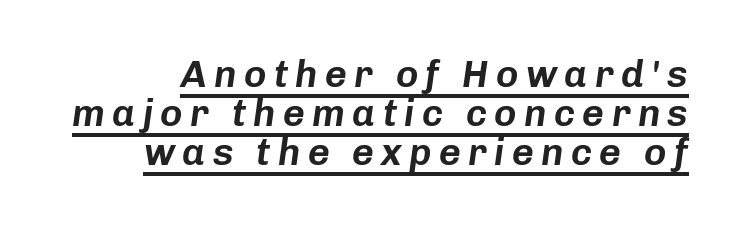
The glyphs are accompanied by a horizontal stroke just below them. These lines huddle together more closely than default settings would place them. A typesetter would mark this as italic. Here the designer chose a conventional face with non-uniform glyph widths.
